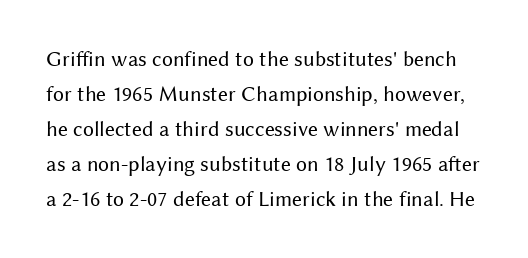
Q: Is the text bold? A: No.
Q: Is the text italic (slanted)? A: No, it is upright.
Q: Is the text underlined? A: No.
Q: Is the spacing between letters normal or unusually wide? A: Normal.
Q: Is the spacing between lines tight, normal or loose? A: Normal.
